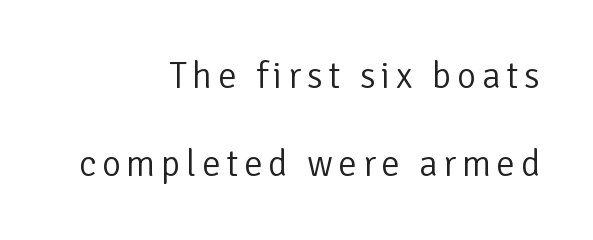
Q: Is the text bold? A: No.
Q: Is the text italic (slanted)? A: No, it is upright.
Q: Is the typeface a serif or a sans-serif typeface? A: Sans-serif.
Q: Is the text underlined? A: No.
Q: How is the paragraph aligned? A: Right-aligned.
Q: Is the spacing between lines tight, normal or loose? A: Loose.
Q: Width (condensed, normal, or wide)? A: Normal.
Q: Stroke contrast? A: Low.
Q: x-height? A: Medium.
Q: Monospaced? A: No.
